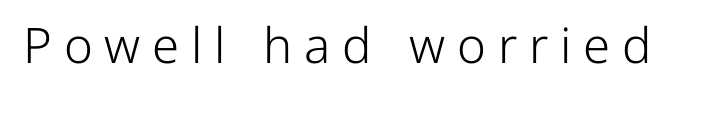
The image shows 49 px light sans-serif type, upright; set unusually wide letter spacing (+0.24 em), not underlined; low stroke contrast and a medium x-height.
